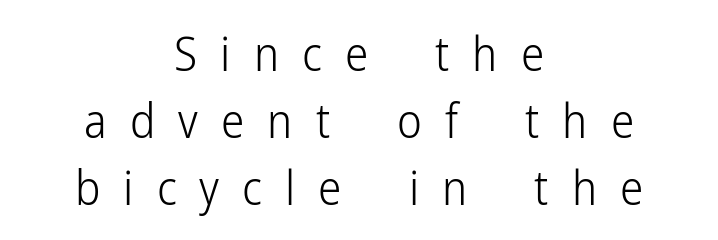
The image shows 47 px light, condensed sans-serif type, upright; set centered, normal line spacing (1.43x), unusually wide letter spacing (+0.49 em), not underlined; low stroke contrast and a medium x-height.
